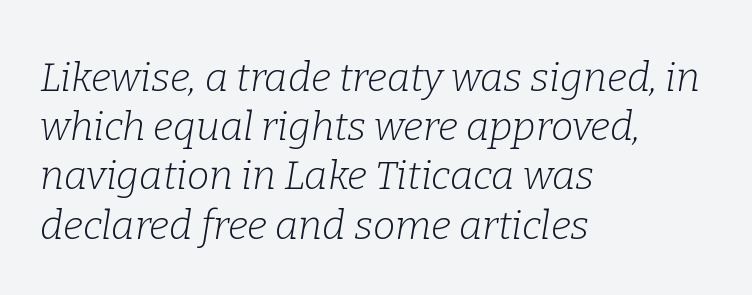
{"serif": "yes", "italic": "yes", "lean": "right", "slant_degrees": 9, "bold": "no", "weight": "light", "width": "normal", "stroke_contrast": "low", "x_height": "medium", "monospaced": "no", "underline": "no", "align": "left", "line_spacing_ratio": 1.23, "letter_spacing": "normal", "letter_spacing_em": 0.0, "glyph_px": 40}
